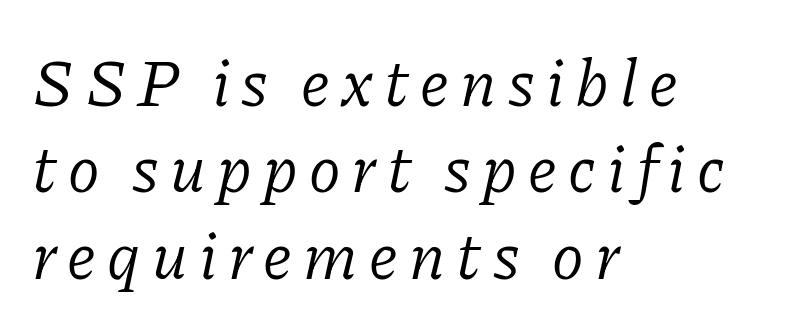
Evenly set lines give the paragraph a standard silhouette. Plain, unruled lines of type. Spacing verdict: proportional, widths tailored to each character. Yep, that's italic — everything's leaning.
